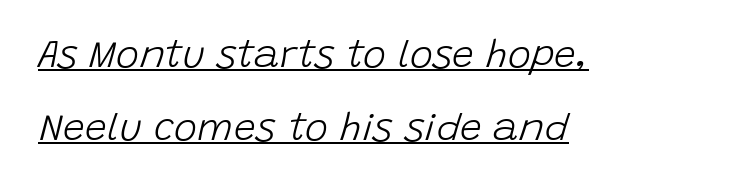
Q: Is the text bold? A: No.
Q: Is the text italic (slanted)? A: Yes, it leans right by about 15 degrees.
Q: Is the text underlined? A: Yes.
Q: How is the paragraph aligned? A: Left-aligned.
Q: Is the spacing between letters normal or unusually wide? A: Normal.
Q: Width (condensed, normal, or wide)? A: Normal.
Q: Stroke contrast? A: Low.
Q: x-height? A: Large.
Q: Monospaced? A: No.
